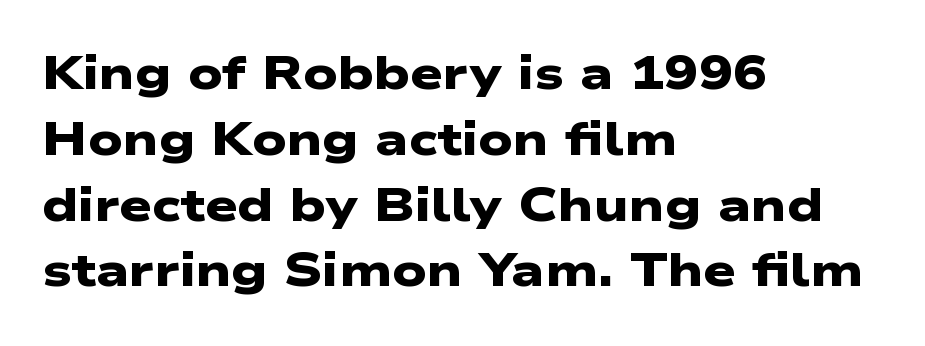
The image shows 46 px heavy, wide sans-serif type; set left-aligned, normal line spacing (1.43x), normal letter spacing, not underlined; low stroke contrast and a medium x-height.
